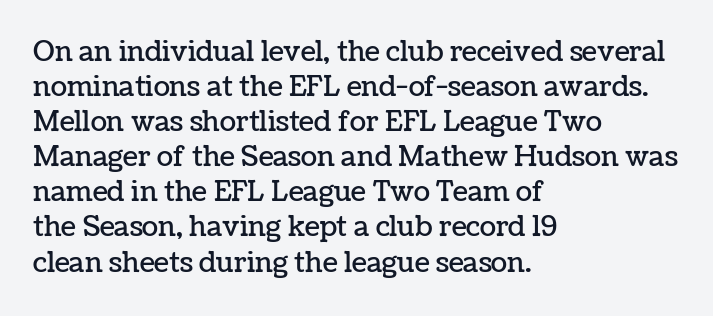
Q: Is the text italic (slanted)? A: No, it is upright.
Q: Is the text underlined? A: No.
Q: How is the paragraph aligned? A: Left-aligned.
Q: Is the spacing between letters normal or unusually wide? A: Normal.
Q: Is the spacing between lines tight, normal or loose? A: Normal.
